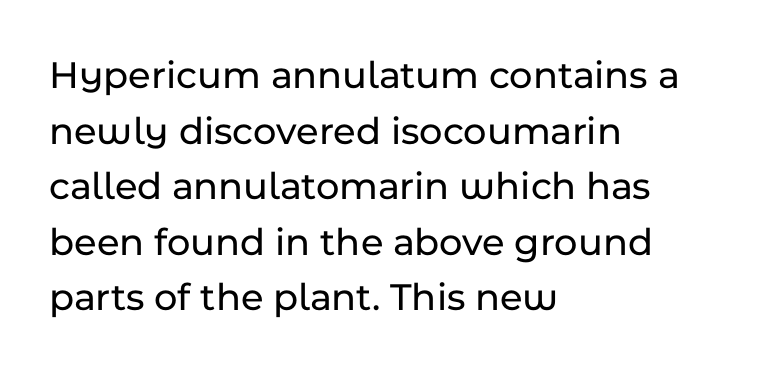
You could not count columns in this text — the font is proportionally spaced. Do the letters lean? They stand straight. Reading down the column, the eye jumps a familiar distance to each next line. Just letters on the line, the space beneath them empty.
